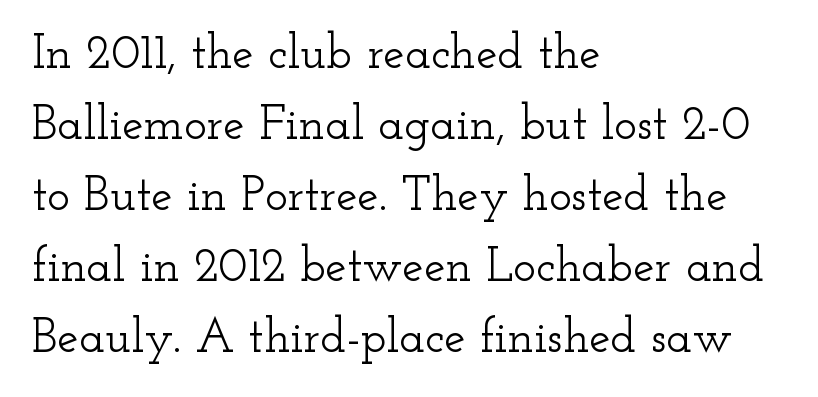
The image shows 48 px wide serif type, upright; set left-aligned, normal line spacing (1.48x), normal letter spacing, not underlined; low stroke contrast and a small x-height.
